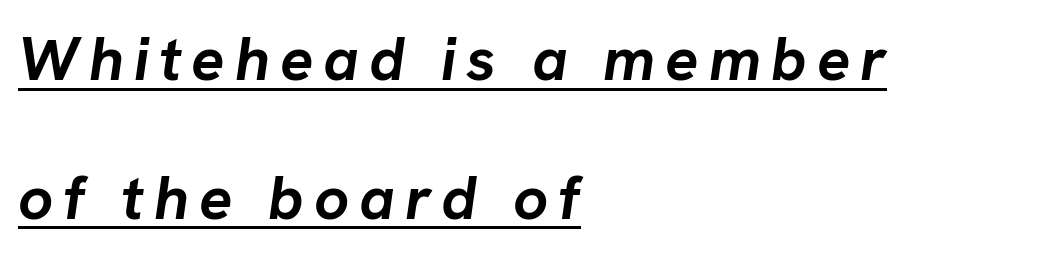
Q: Is the text bold? A: Yes.
Q: Is the text italic (slanted)? A: Yes, it leans right by about 8 degrees.
Q: Is the text underlined? A: Yes.
Q: How is the paragraph aligned? A: Left-aligned.
Q: Is the spacing between lines tight, normal or loose? A: Loose.
Q: Width (condensed, normal, or wide)? A: Normal.
Q: Stroke contrast? A: Low.
Q: x-height? A: Medium.
Q: Monospaced? A: No.
